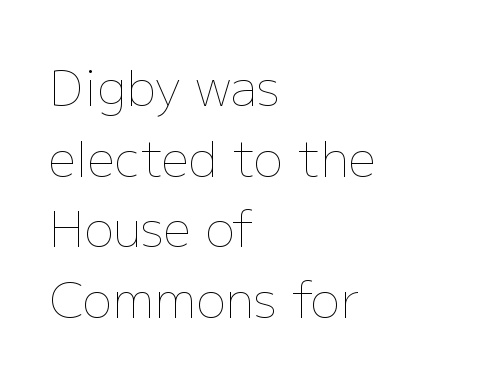
Q: Is the text bold? A: No.
Q: Is the text italic (slanted)? A: No, it is upright.
Q: Is the text underlined? A: No.
Q: How is the paragraph aligned? A: Left-aligned.
Q: Is the spacing between letters normal or unusually wide? A: Normal.
Q: Is the spacing between lines tight, normal or loose? A: Normal.
Q: Width (condensed, normal, or wide)? A: Normal.
Q: Stroke contrast? A: Low.
Q: x-height? A: Medium.
Q: Monospaced? A: No.
